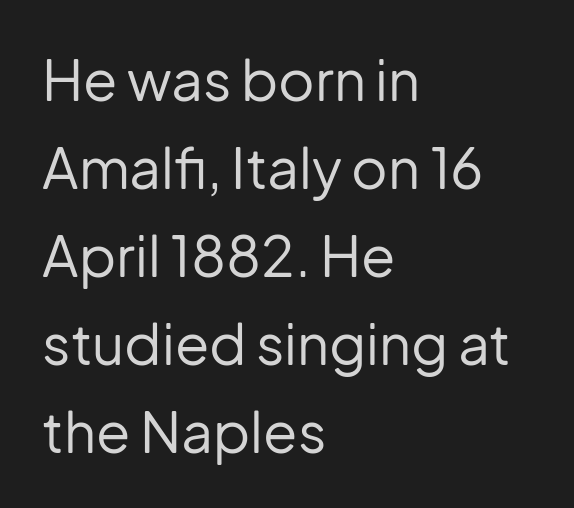
The image shows 56 px regular-weight sans-serif type, upright; set left-aligned, normal line spacing (1.57x), normal letter spacing, not underlined; low stroke contrast and a medium x-height.
